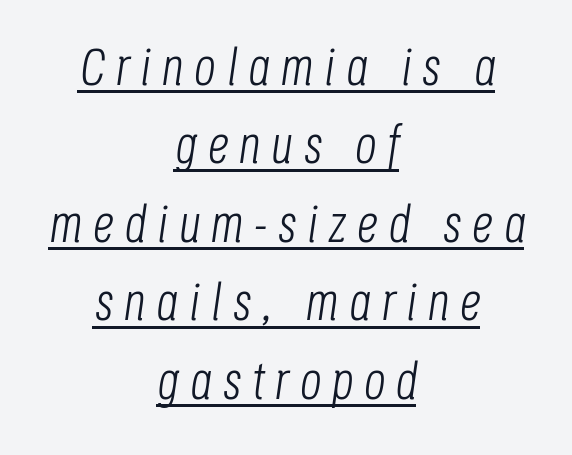
{"italic": "yes", "lean": "right", "slant_degrees": 8, "bold": "no", "weight": "light", "width": "condensed", "stroke_contrast": "low", "x_height": "large", "monospaced": "no", "underline": "yes", "align": "center", "line_spacing": "normal", "line_spacing_ratio": 1.48, "letter_spacing": "wide", "letter_spacing_em": 0.2, "glyph_px": 53}
